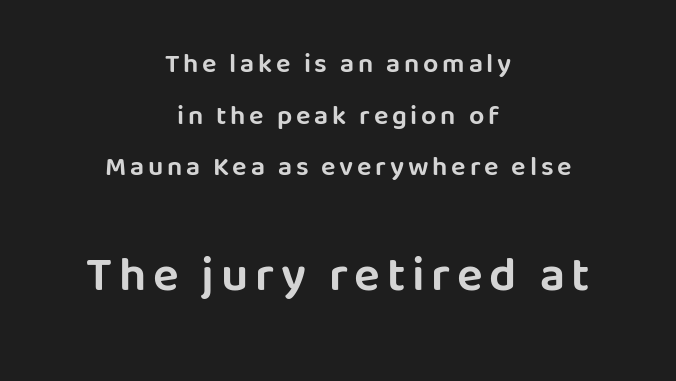
The image shows 48 px sans-serif type, upright; set centered, loose line spacing (1.91x), not underlined; the second (bottom) block is 1.78x larger; low stroke contrast and a large x-height.
